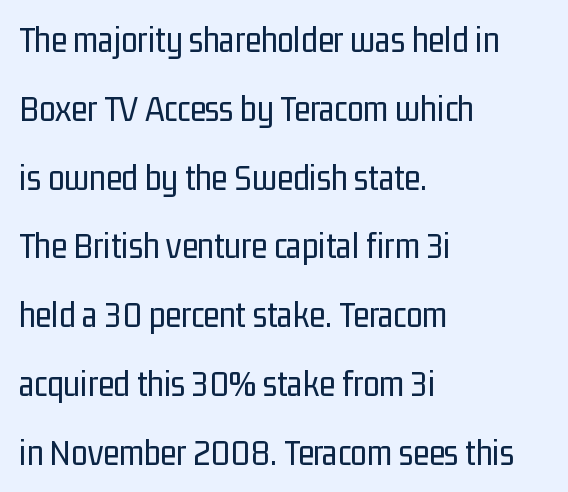
A roman cut, with each character standing at attention. The typeface chosen for these lines omits serifs. Spacing verdict: proportional, widths tailored to each character. A quiet, ordinary-to-light weight characterises the typeface. Notice how the passage keeps a crisp vertical edge on the left only. You could call the tracking neutral — neither tight nor loose.
